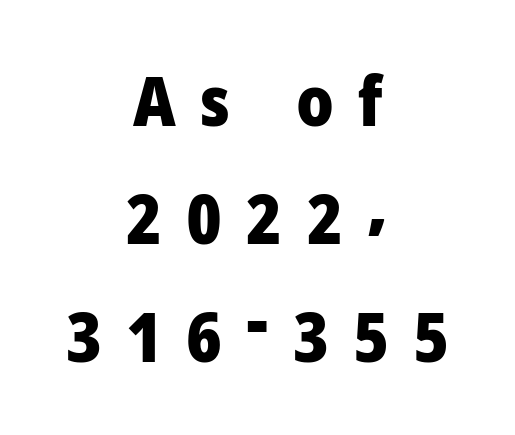
Q: Is the text bold? A: Yes.
Q: Is the text italic (slanted)? A: No, it is upright.
Q: Is the typeface a serif or a sans-serif typeface? A: Sans-serif.
Q: Is the text underlined? A: No.
Q: How is the paragraph aligned? A: Centered.
Q: Is the spacing between letters normal or unusually wide? A: Unusually wide.
Q: Width (condensed, normal, or wide)? A: Normal.
Q: Stroke contrast? A: Low.
Q: x-height? A: Medium.
Q: Monospaced? A: No.
